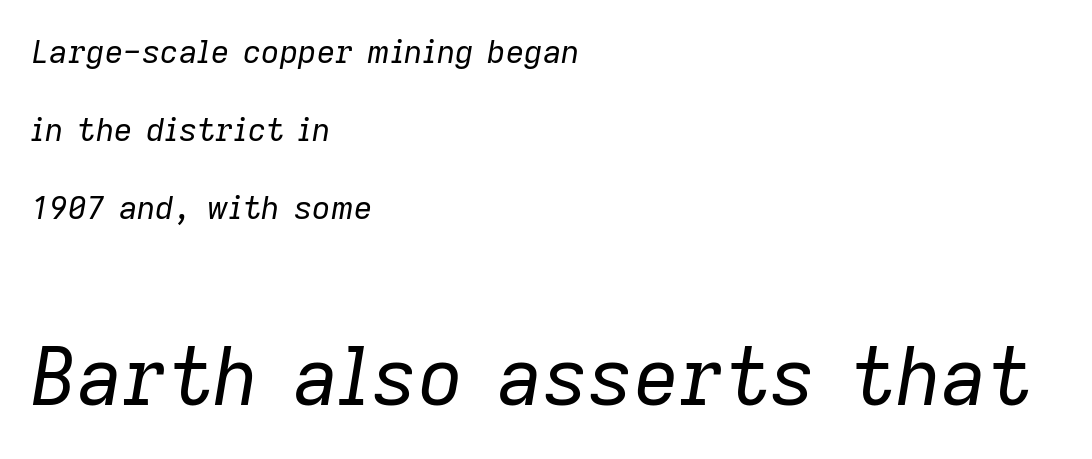
Q: Is the text bold? A: No.
Q: Is the text italic (slanted)? A: Yes, it leans right by about 9 degrees.
Q: Is the text underlined? A: No.
Q: How is the paragraph aligned? A: Left-aligned.
Q: Is the spacing between letters normal or unusually wide? A: Normal.
Q: Is the spacing between lines tight, normal or loose? A: Loose.
Q: Which block of text is set in a larger size, the first (top) or the second (bottom)? A: The second (bottom) one.
Q: Width (condensed, normal, or wide)? A: Normal.
Q: Stroke contrast? A: Low.
Q: x-height? A: Medium.
Q: Monospaced? A: No.
